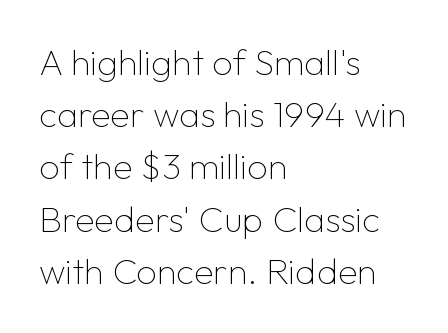
The image shows 36 px thin sans-serif type, upright; set left-aligned, normal line spacing (1.45x), normal letter spacing, not underlined; low stroke contrast and a medium x-height.
